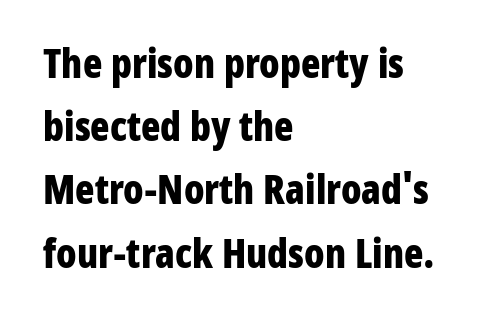
Here the designer chose a conventional face with non-uniform glyph widths. The gaps between neighbouring characters are ordinary and unremarkable. A typesetter would label this face a sans. The face used here has the dense, thick strokes of a bold. The typesetter chose a ragged-right arrangement here. Plain, unruled lines of type.
